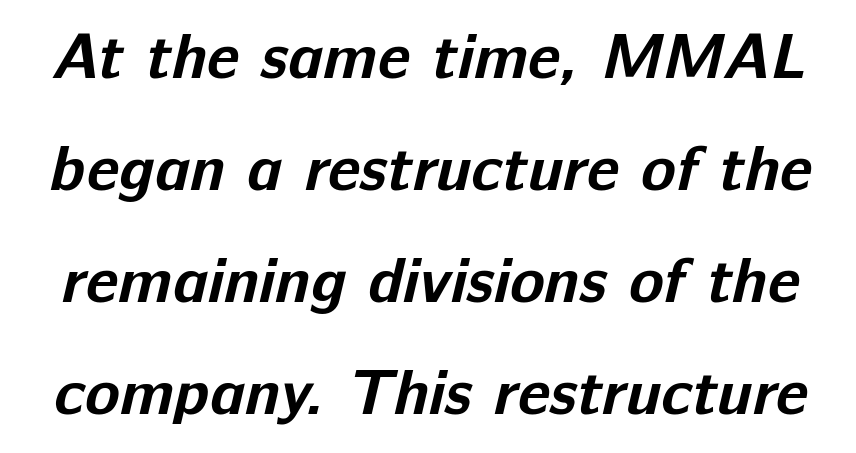
{"serif": "no", "bold": "yes", "weight": "bold", "width": "normal", "stroke_contrast": "low", "x_height": "medium", "monospaced": "no", "underline": "no", "line_spacing_ratio": 1.75, "letter_spacing": "normal", "letter_spacing_em": 0.0, "glyph_px": 64}
